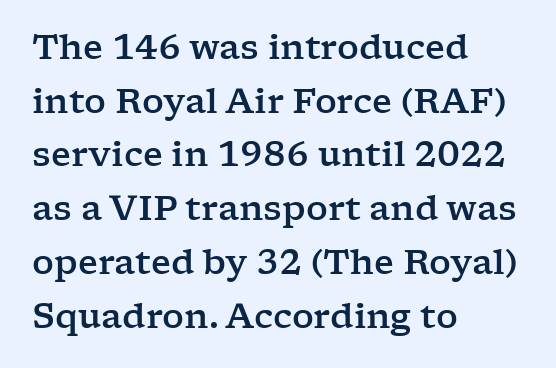
{"serif": "yes", "italic": "no", "width": "wide", "stroke_contrast": "low", "x_height": "medium", "monospaced": "no", "underline": "no", "align": "left", "line_spacing": "normal", "line_spacing_ratio": 1.58, "letter_spacing": "normal", "letter_spacing_em": 0.0, "glyph_px": 34}
